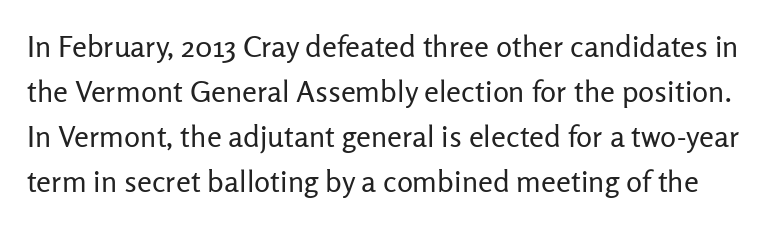
Q: Is the text bold? A: No.
Q: Is the text italic (slanted)? A: No, it is upright.
Q: Is the typeface a serif or a sans-serif typeface? A: Sans-serif.
Q: Is the text underlined? A: No.
Q: Is the spacing between letters normal or unusually wide? A: Normal.
Q: Is the spacing between lines tight, normal or loose? A: Normal.
Q: Width (condensed, normal, or wide)? A: Normal.
Q: Stroke contrast? A: Low.
Q: x-height? A: Medium.
Q: Monospaced? A: No.
